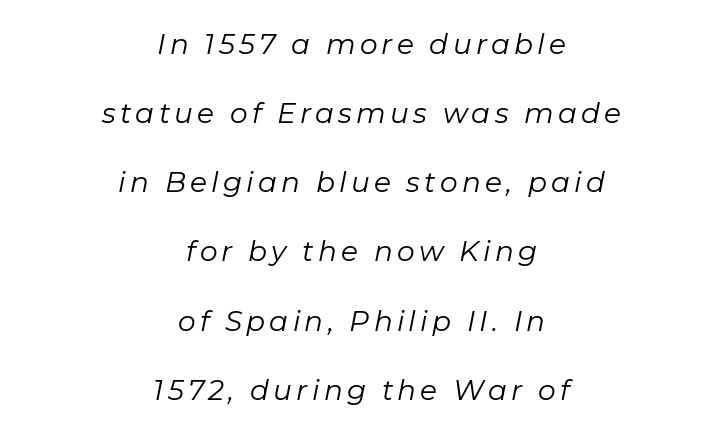
Widely set lines give the paragraph a tall, airy silhouette. The font sits on the lighter half of the weight spectrum, regular included. The face used here is proportionally spaced, like ordinary book or web type. Plain, unruled lines of type.
